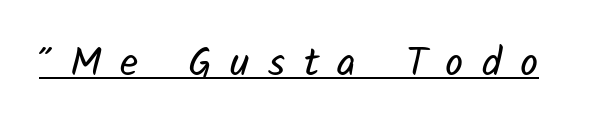
The image shows 40 px regular-weight sans-serif type; set unusually wide letter spacing (+0.46 em), underlined; low stroke contrast and a medium x-height.
